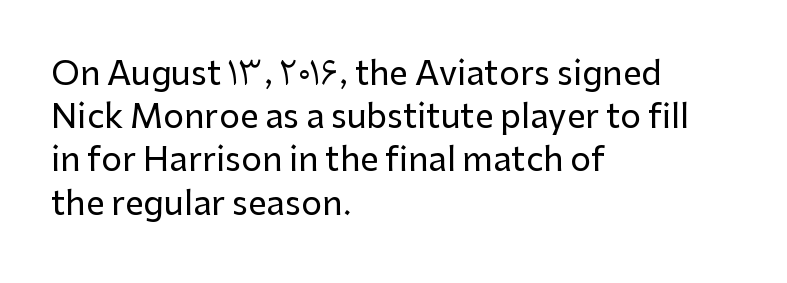
No feet cap the strokes, marking this as sans-serif type. These lines stack with their left ends in a neat column. The lettering holds an erect, upright posture throughout. Think of a printed novel: that variable character pitch is what you see here. The lines sit at an ordinary, default distance from one another. Standard letterfit; no display-style spreading of the glyphs.
